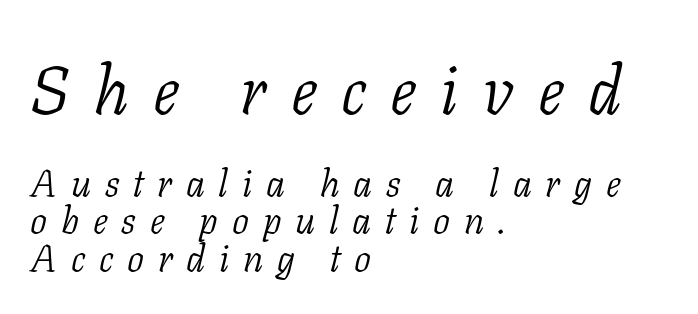
{"serif": "yes", "italic": "yes", "lean": "right", "slant_degrees": 11, "bold": "no", "weight": "light", "width": "normal", "stroke_contrast": "low", "x_height": "medium", "monospaced": "no", "underline": "no", "align": "left", "line_spacing": "tight", "line_spacing_ratio": 0.98, "letter_spacing": "wide", "letter_spacing_em": 0.36, "larger_block": "first", "size_ratio": 1.76, "glyph_px": 67}
